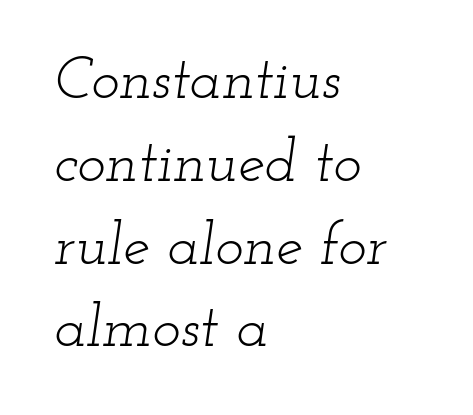
The image shows 60 px light, wide serif type, italic (leaning right); set left-aligned, normal line spacing (1.38x), normal letter spacing, not underlined; low stroke contrast and a small x-height.
